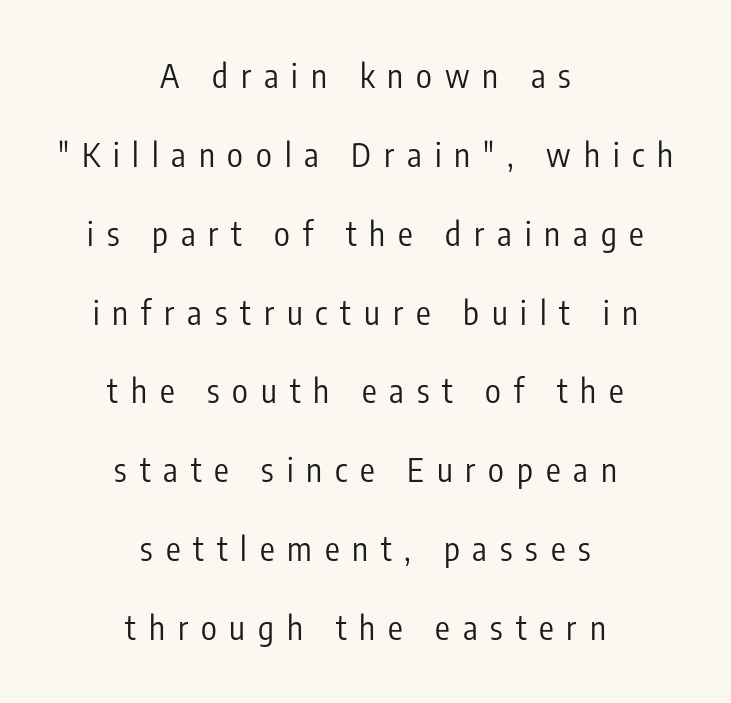
Q: Is the text bold? A: No.
Q: Is the text italic (slanted)? A: No, it is upright.
Q: Is the typeface a serif or a sans-serif typeface? A: Sans-serif.
Q: Is the text underlined? A: No.
Q: How is the paragraph aligned? A: Centered.
Q: Is the spacing between letters normal or unusually wide? A: Unusually wide.
Q: Is the spacing between lines tight, normal or loose? A: Loose.
Q: Width (condensed, normal, or wide)? A: Condensed.
Q: Stroke contrast? A: Low.
Q: x-height? A: Medium.
Q: Monospaced? A: No.
